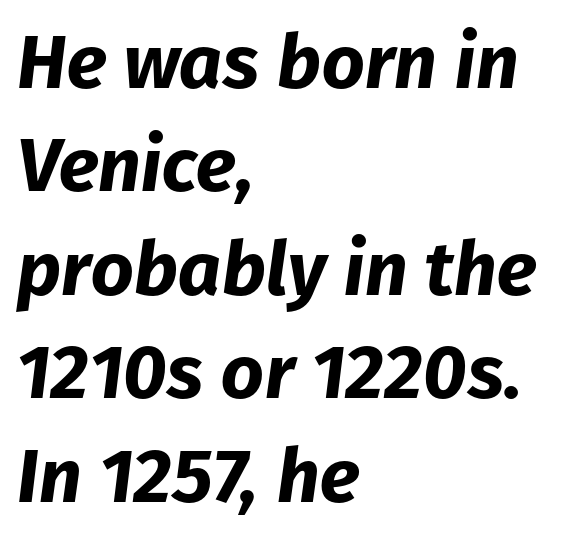
The image shows 75 px bold type, italic (leaning right); set left-aligned, normal line spacing (1.38x), normal letter spacing, not underlined; low stroke contrast and a medium x-height.
